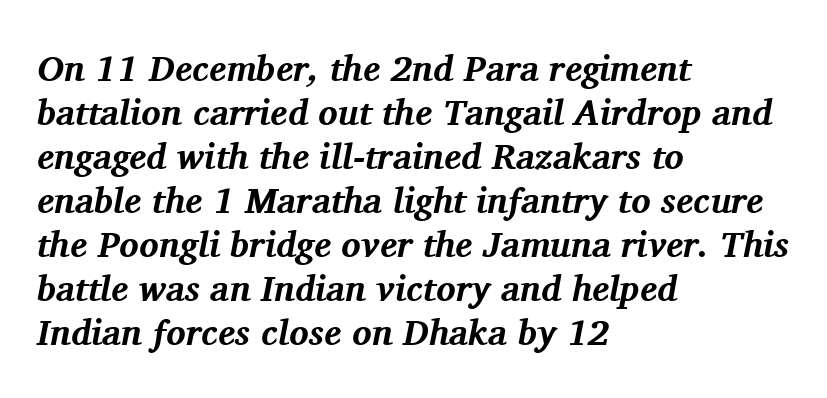
{"serif": "yes", "italic": "yes", "lean": "right", "slant_degrees": 11, "bold": "yes", "weight": "bold", "width": "normal", "stroke_contrast": "medium", "x_height": "medium", "monospaced": "no", "underline": "no", "align": "left", "line_spacing_ratio": 1.22, "letter_spacing": "normal", "letter_spacing_em": 0.0, "glyph_px": 36}
